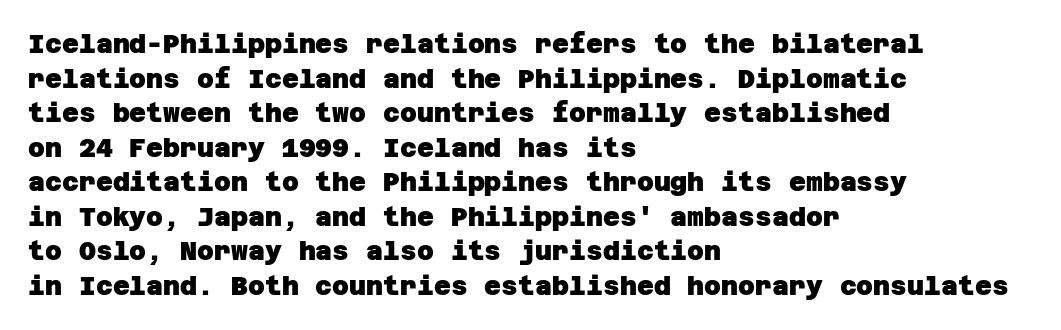
Q: Is the text bold? A: Yes.
Q: Is the text underlined? A: No.
Q: How is the paragraph aligned? A: Left-aligned.
Q: Is the spacing between letters normal or unusually wide? A: Normal.
Q: Is the spacing between lines tight, normal or loose? A: Normal.
